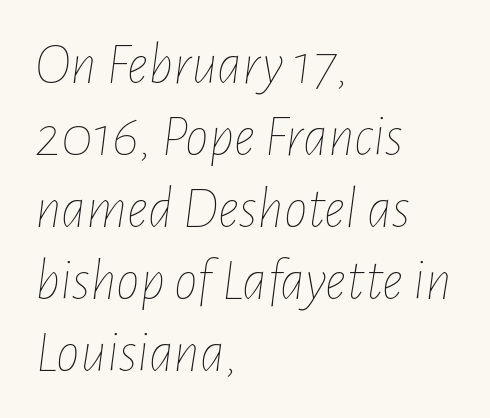
Stem width sits at or under what a default text font uses. The passage shown is not underscored anywhere. The compositor pushed each line to the left boundary. The face used here is proportionally spaced, like ordinary book or web type. Rendered with sloped, italic letterforms. Words appear dense and cohesive because spacing is normal.
